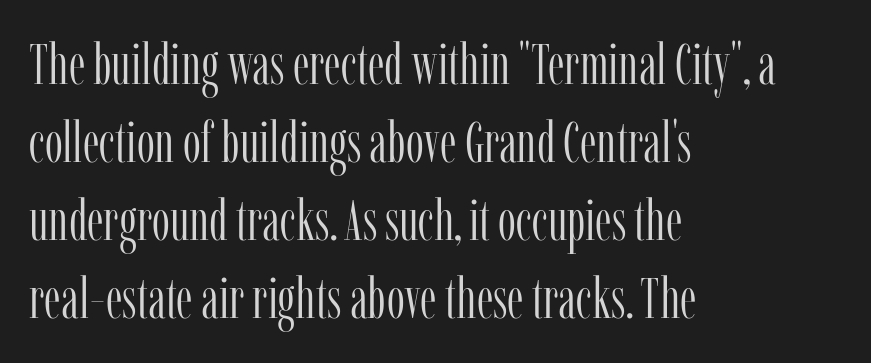
Q: Is the text bold? A: No.
Q: Is the text italic (slanted)? A: No, it is upright.
Q: Is the typeface a serif or a sans-serif typeface? A: Serif.
Q: Is the text underlined? A: No.
Q: How is the paragraph aligned? A: Left-aligned.
Q: Is the spacing between letters normal or unusually wide? A: Normal.
Q: Is the spacing between lines tight, normal or loose? A: Normal.
Q: Width (condensed, normal, or wide)? A: Condensed.
Q: Stroke contrast? A: Low.
Q: x-height? A: Medium.
Q: Monospaced? A: No.
